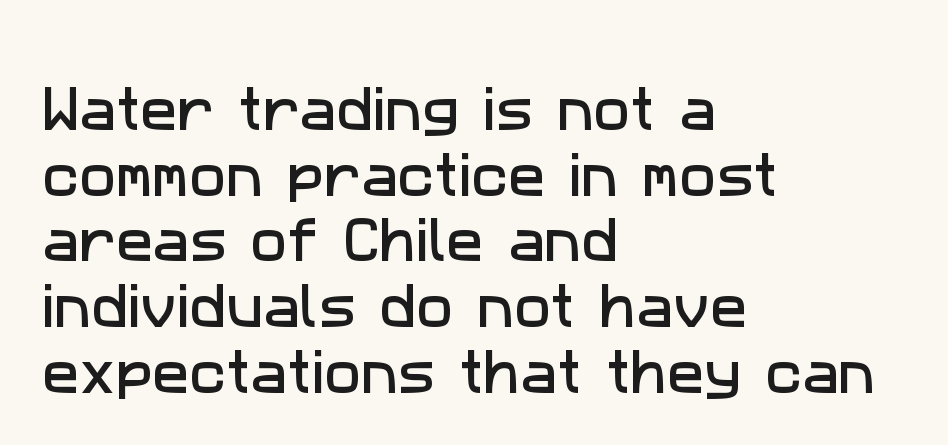
Q: Is the typeface a serif or a sans-serif typeface? A: Sans-serif.
Q: Is the text underlined? A: No.
Q: How is the paragraph aligned? A: Left-aligned.
Q: Is the spacing between letters normal or unusually wide? A: Normal.
Q: Is the spacing between lines tight, normal or loose? A: Normal.
Q: Width (condensed, normal, or wide)? A: Normal.
Q: Stroke contrast? A: Low.
Q: x-height? A: Medium.
Q: Monospaced? A: No.
